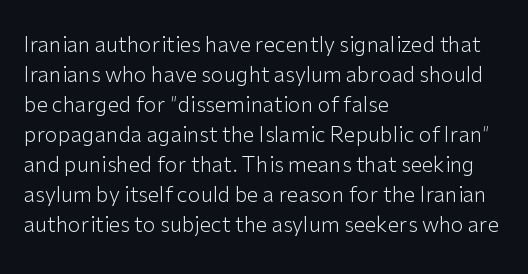
Compared with typical body copy, the letter spacing here is the same. The text block is weighted toward the left margin, trailing off unevenly rightward. The foot of each line stays bare and open. Evenly set lines give the paragraph a standard silhouette. Stroke thickness stays within the range of a standard reading face or lighter.
